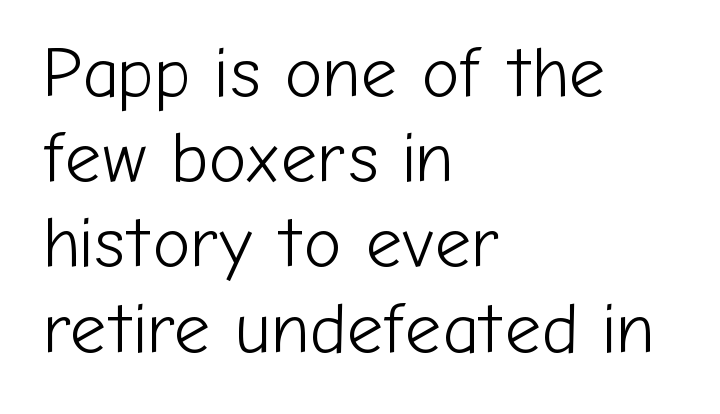
{"serif": "no", "italic": "no", "bold": "no", "weight": "light", "width": "normal", "stroke_contrast": "low", "x_height": "medium", "monospaced": "no", "underline": "no", "align": "left", "line_spacing_ratio": 1.2, "letter_spacing": "normal", "letter_spacing_em": 0.0, "glyph_px": 71}
